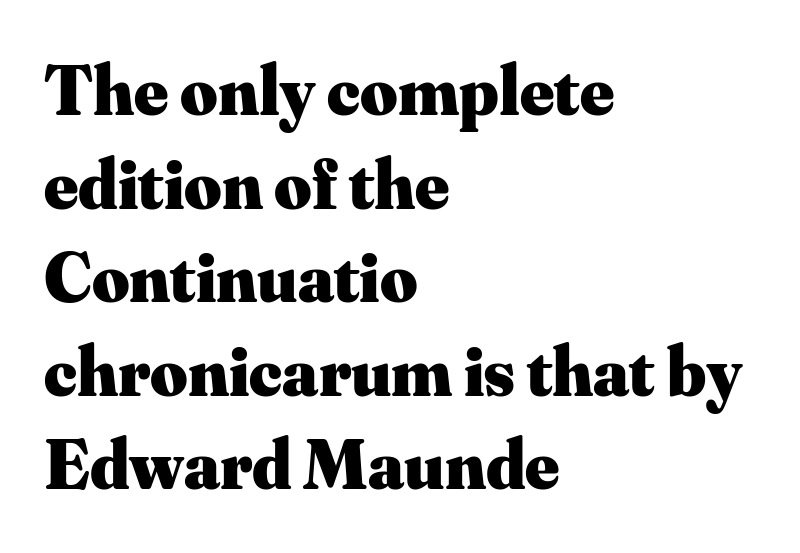
No extra tracking has been applied to these lines. The rendering anchors every line to the left-hand side. If you measured baseline to baseline, you'd find a middling distance. The letters advance in unequal steps, a hallmark of proportional type. Notice how the stems are strictly vertical — no italics here. Letterform terminals end in serifs throughout the passage.
